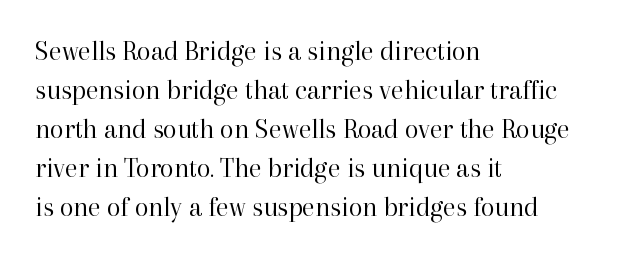
The image shows 28 px regular-weight serif type, upright; set left-aligned, normal line spacing (1.39x), normal letter spacing, not underlined; high stroke contrast and a medium x-height.
